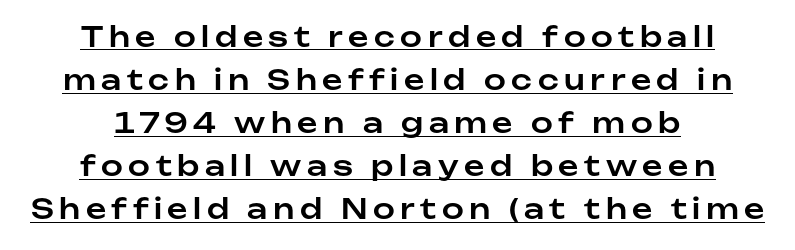
Q: Is the text italic (slanted)? A: No, it is upright.
Q: Is the typeface a serif or a sans-serif typeface? A: Sans-serif.
Q: Is the text underlined? A: Yes.
Q: Is the spacing between letters normal or unusually wide? A: Unusually wide.
Q: Is the spacing between lines tight, normal or loose? A: Normal.
Q: Width (condensed, normal, or wide)? A: Normal.
Q: Stroke contrast? A: Low.
Q: x-height? A: Medium.
Q: Monospaced? A: No.
